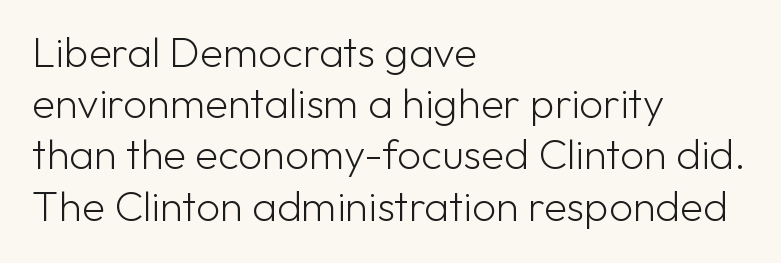
{"serif": "no", "italic": "no", "bold": "no", "weight": "light", "width": "normal", "stroke_contrast": "low", "x_height": "medium", "monospaced": "no", "underline": "no", "align": "left", "line_spacing_ratio": 1.22, "letter_spacing": "normal", "letter_spacing_em": 0.0, "glyph_px": 42}
